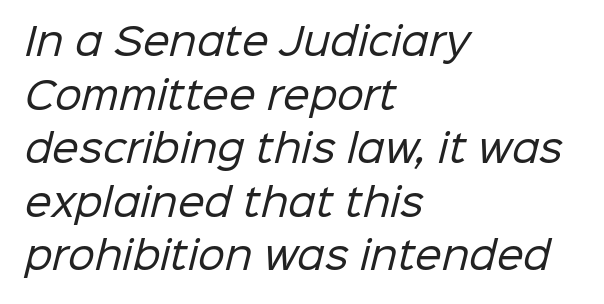
Note: no serifs on the glyphs. The space beneath each line is pristine and unruled. Varying glyph widths throughout — classic text-font behaviour. You could call the tracking neutral — neither tight nor loose. Counters stay open thanks to moderate or lighter strokes.
